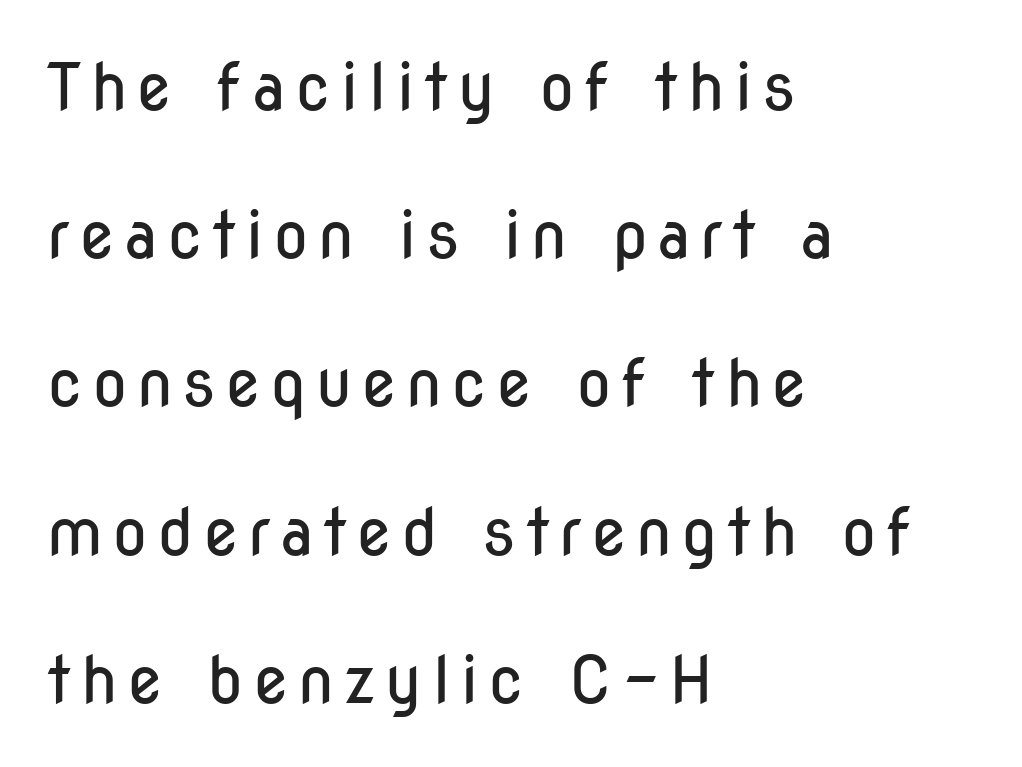
Q: Is the text bold? A: No.
Q: Is the text italic (slanted)? A: No, it is upright.
Q: Is the typeface a serif or a sans-serif typeface? A: Sans-serif.
Q: Is the text underlined? A: No.
Q: How is the paragraph aligned? A: Left-aligned.
Q: Is the spacing between lines tight, normal or loose? A: Loose.
Q: Width (condensed, normal, or wide)? A: Condensed.
Q: Stroke contrast? A: Low.
Q: x-height? A: Medium.
Q: Monospaced? A: No.
